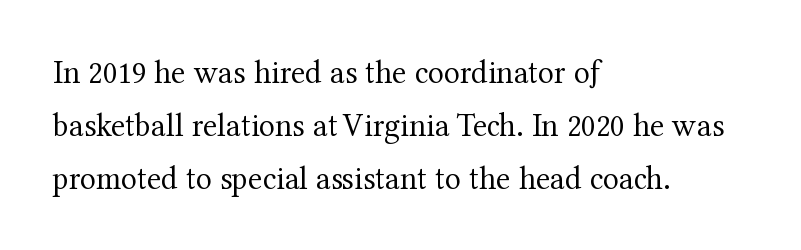
Q: Is the text bold? A: No.
Q: Is the text italic (slanted)? A: No, it is upright.
Q: Is the typeface a serif or a sans-serif typeface? A: Serif.
Q: Is the text underlined? A: No.
Q: How is the paragraph aligned? A: Left-aligned.
Q: Is the spacing between letters normal or unusually wide? A: Normal.
Q: Is the spacing between lines tight, normal or loose? A: Normal.
Q: Width (condensed, normal, or wide)? A: Normal.
Q: Stroke contrast? A: Medium.
Q: x-height? A: Medium.
Q: Monospaced? A: No.
